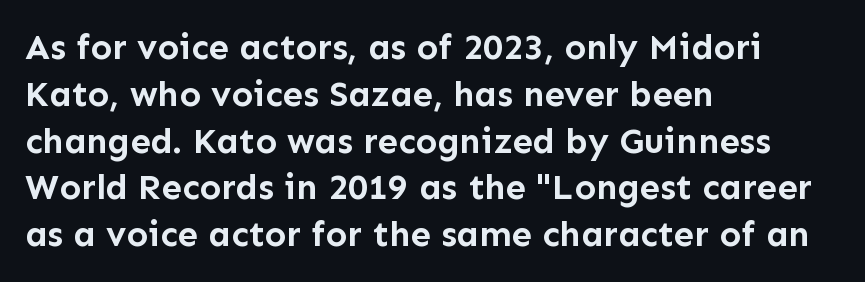
{"serif": "no", "italic": "no", "bold": "yes", "weight": "semibold", "width": "normal", "stroke_contrast": "low", "x_height": "medium", "monospaced": "no", "underline": "no", "align": "left", "line_spacing": "normal", "line_spacing_ratio": 1.3, "letter_spacing": "normal", "letter_spacing_em": 0.0, "glyph_px": 36}
